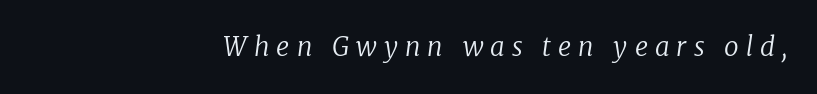
The typesetter chose a ragged-left arrangement here. Nobody drew a line under any word here. Unbolded letterforms with no extra heft. This rendering widens character spacing well past its baseline value. An italicized treatment has been applied to the whole sample.
